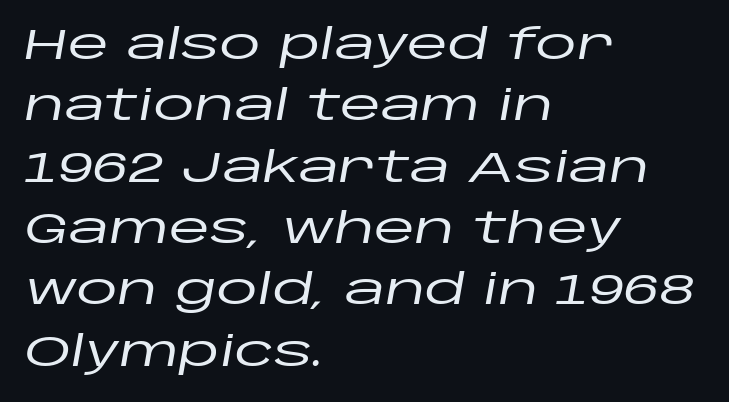
Note the varied advance widths — an 'i' is clearly narrower than an 'm'. The passage shown has conventional tracking throughout. Visually the block forms a straight wall on the left and a jagged coastline on the right. Observe the lean: these are italic letterforms. In terms of leading, this rendering sits right in the middle.
